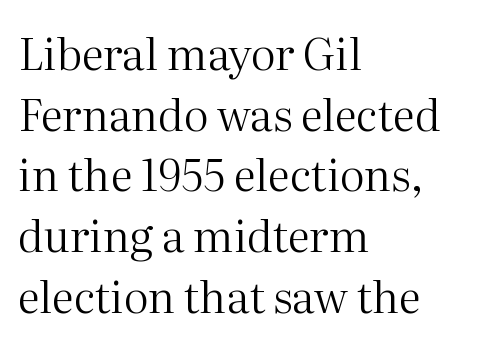
Q: Is the text bold? A: No.
Q: Is the text italic (slanted)? A: No, it is upright.
Q: Is the typeface a serif or a sans-serif typeface? A: Serif.
Q: Is the text underlined? A: No.
Q: How is the paragraph aligned? A: Left-aligned.
Q: Is the spacing between letters normal or unusually wide? A: Normal.
Q: Is the spacing between lines tight, normal or loose? A: Normal.
Q: Width (condensed, normal, or wide)? A: Normal.
Q: Stroke contrast? A: Medium.
Q: x-height? A: Medium.
Q: Monospaced? A: No.
